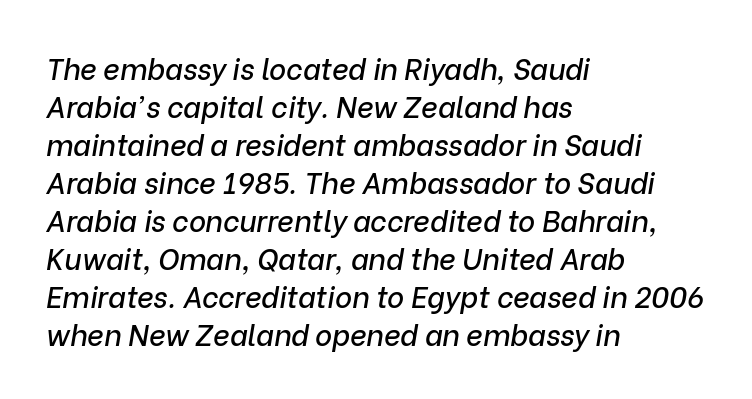
The image shows 29 px text type, italic (leaning right); set left-aligned, normal line spacing (1.31x), normal letter spacing, not underlined; low stroke contrast and a medium x-height.
